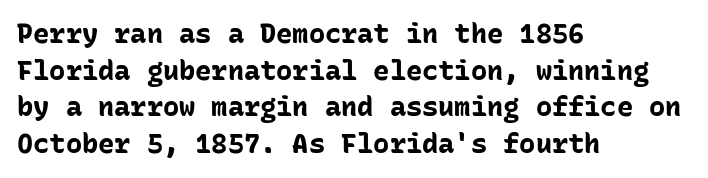
{"italic": "no", "bold": "yes", "underline": "no", "align": "left", "line_spacing": "normal", "line_spacing_ratio": 1.36, "letter_spacing": "normal", "letter_spacing_em": 0.0, "glyph_px": 27}
